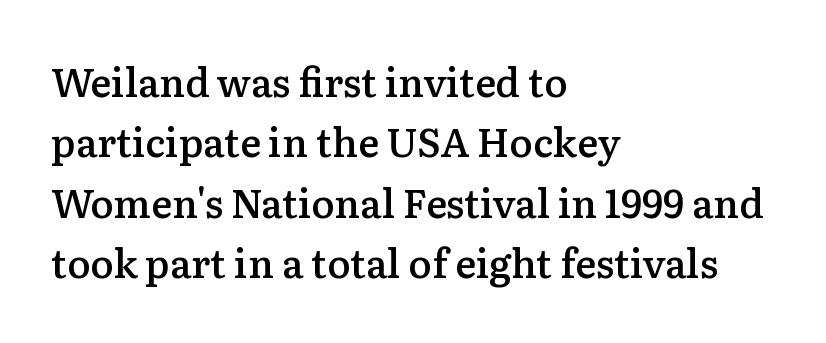
{"serif": "yes", "italic": "no", "bold": "semi", "weight": "semibold", "width": "normal", "stroke_contrast": "low", "x_height": "medium", "monospaced": "no", "underline": "no", "align": "left", "line_spacing": "normal", "line_spacing_ratio": 1.55, "letter_spacing": "normal", "letter_spacing_em": 0.0, "glyph_px": 39}
